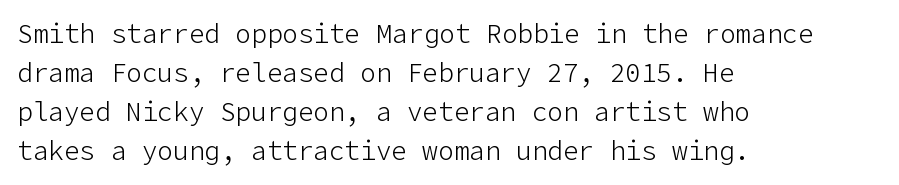
The image shows 26 px text type, upright; set left-aligned, normal line spacing (1.5x), normal letter spacing, not underlined.
